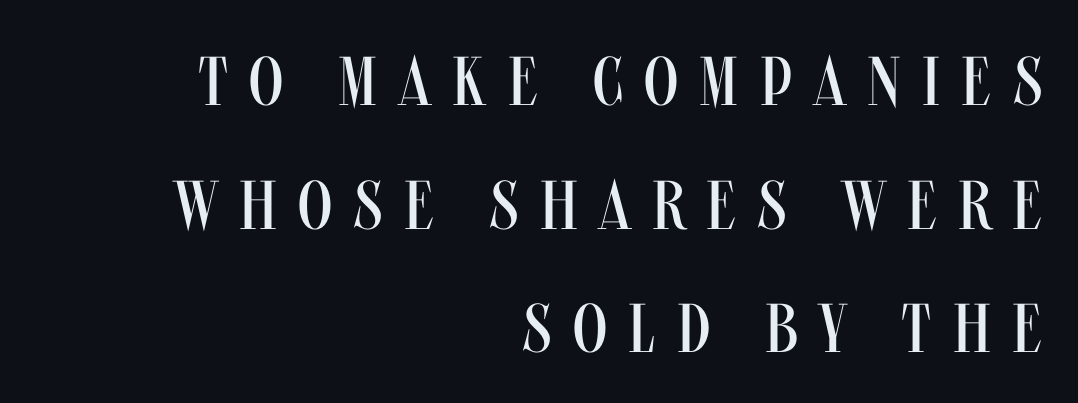
Think of a printed novel: that variable character pitch is what you see here. What stands out about the letter spacing? Its width — letters are far apart. Is the type heavy? It reads as light-to-regular instead. Only glyphs here, with clear space below each row. Upright lettering throughout.
